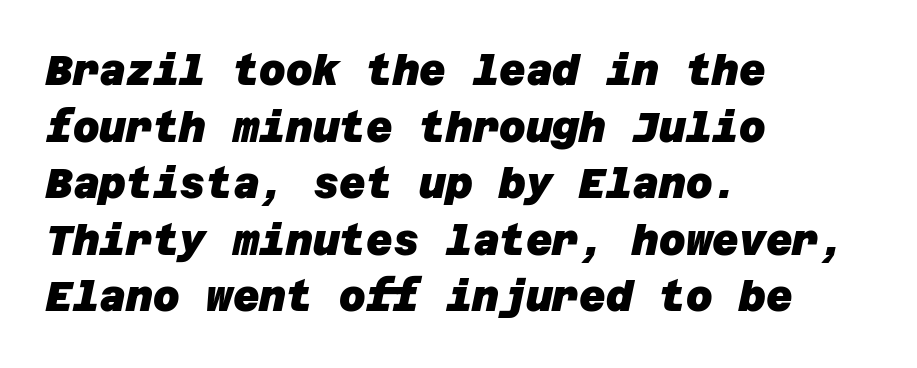
These lines are set flush left with a ragged right edge. These words are printed bold, with thick strokes throughout. The line-height multiplier appears to be the usual default. The rendering shows plain stroke endings on the letterforms — a sans-serif design.
